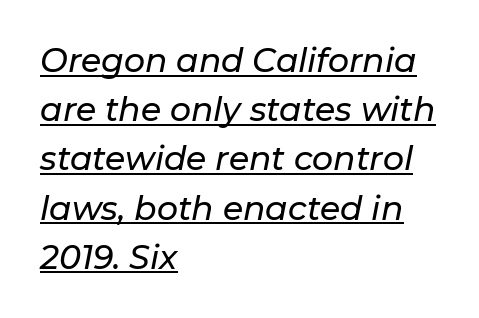
Rendered with sloped, italic letterforms. The tracking reads as untouched default to a designer's eye. Proportional: the letters do not fall into vertical columns. These lines sit exactly where default settings would place them. A classic flush-left, rag-right setting is used for this passage.
